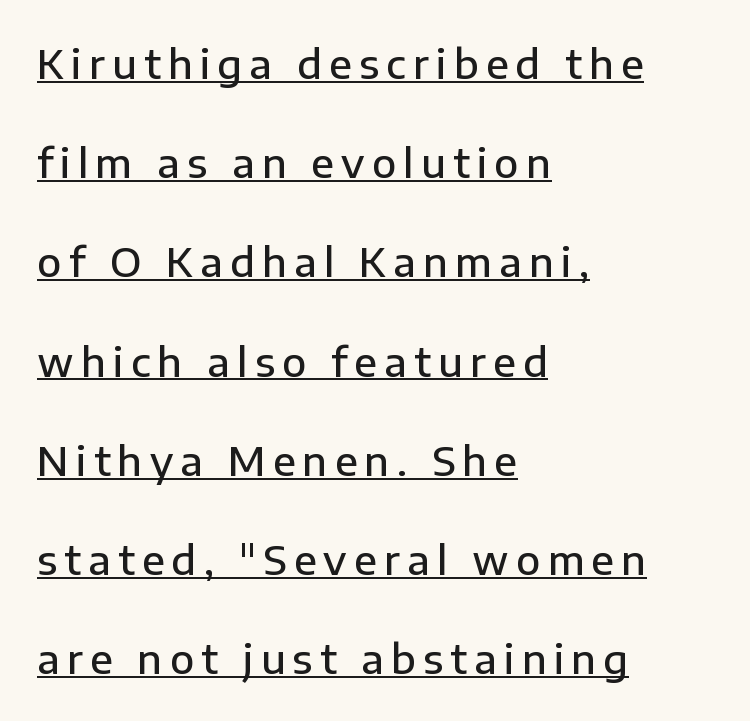
Q: Is the text bold? A: Semi-bold.
Q: Is the text italic (slanted)? A: No, it is upright.
Q: Is the typeface a serif or a sans-serif typeface? A: Sans-serif.
Q: Is the text underlined? A: Yes.
Q: How is the paragraph aligned? A: Left-aligned.
Q: Is the spacing between lines tight, normal or loose? A: Loose.
Q: Width (condensed, normal, or wide)? A: Normal.
Q: Stroke contrast? A: Low.
Q: x-height? A: Medium.
Q: Monospaced? A: No.
